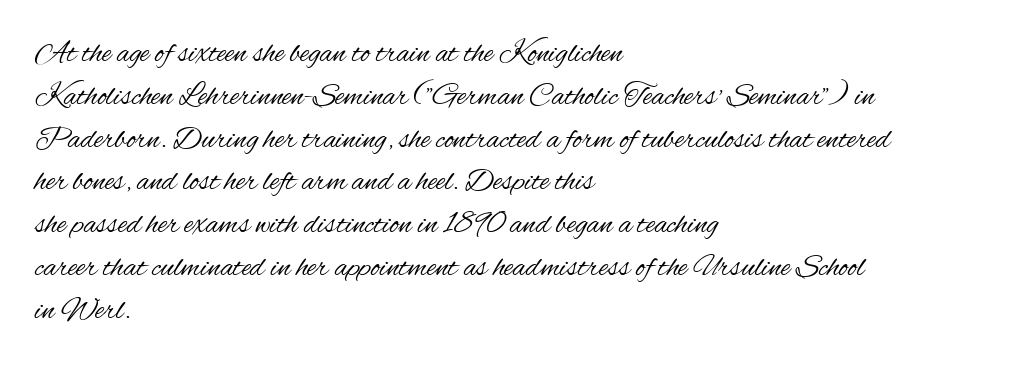
There is no visible air inserted between adjacent glyphs. Character widths vary here, with narrow letters taking less room than wide ones. Each new line begins a customary step beneath the previous one. Where is the straight margin? On the left.
